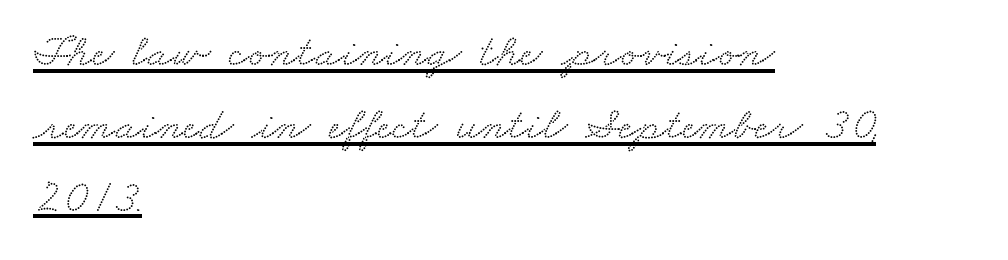
What kind of face is this? One with serifs. Letter spacing: default. Vertical spacing — default. The typesetter has applied underlining to the passage shown.
